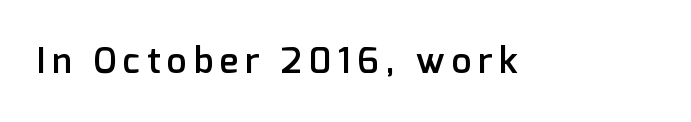
A fair bit of extra ink — the face is semibold, not bold. Is this a sans? Yes — the strokes have no serifs. Beneath every word, the page is bare. The letters advance in unequal steps, a hallmark of proportional type. If you drew a line through each stem, it would be perfectly vertical.
